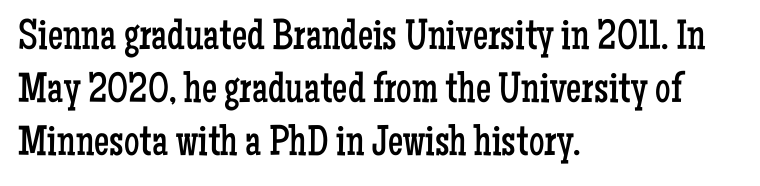
The image shows 43 px regular-weight, condensed serif type, upright; set left-aligned, line spacing 1.23x, normal letter spacing, not underlined; low stroke contrast and a medium x-height.
